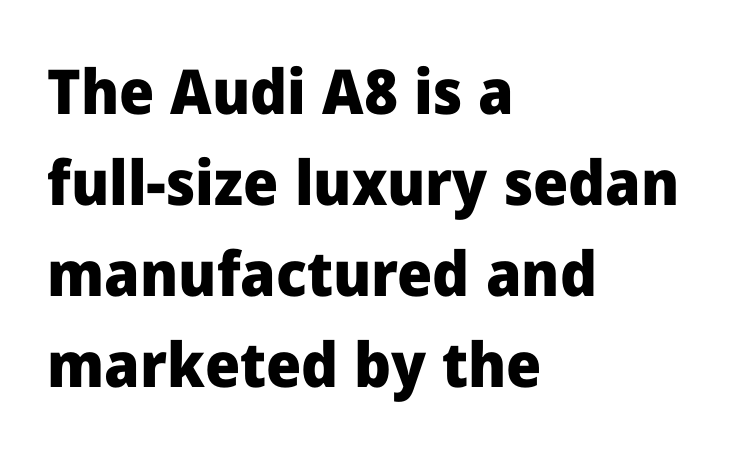
{"serif": "no", "italic": "no", "bold": "yes", "weight": "heavy", "width": "normal", "stroke_contrast": "low", "x_height": "medium", "monospaced": "no", "underline": "no", "align": "left", "line_spacing": "normal", "line_spacing_ratio": 1.47, "letter_spacing": "normal", "letter_spacing_em": 0.0, "glyph_px": 62}
